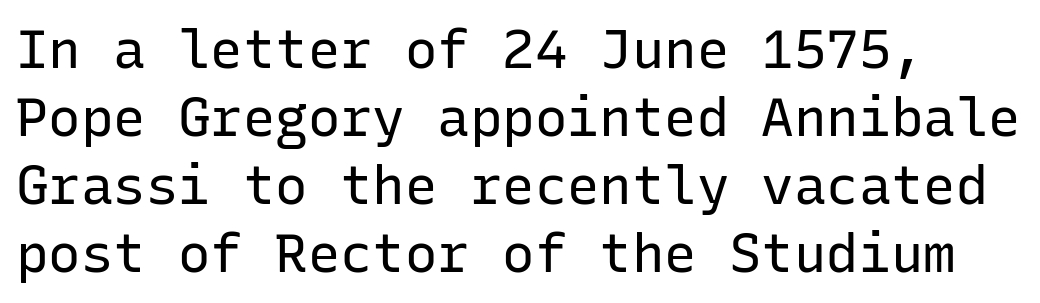
{"serif": "no", "italic": "no", "bold": "no", "weight": "regular", "width": "normal", "stroke_contrast": "low", "x_height": "medium", "monospaced": "yes", "underline": "no", "line_spacing": "normal", "line_spacing_ratio": 1.26, "letter_spacing": "normal", "letter_spacing_em": 0.0, "glyph_px": 54}
